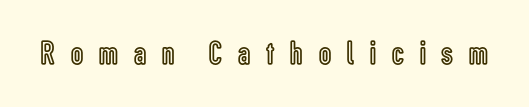
Q: Is the text italic (slanted)? A: No, it is upright.
Q: Is the text underlined? A: No.
Q: Is the spacing between letters normal or unusually wide? A: Unusually wide.
Q: Width (condensed, normal, or wide)? A: Condensed.
Q: x-height? A: Medium.
Q: Monospaced? A: No.
